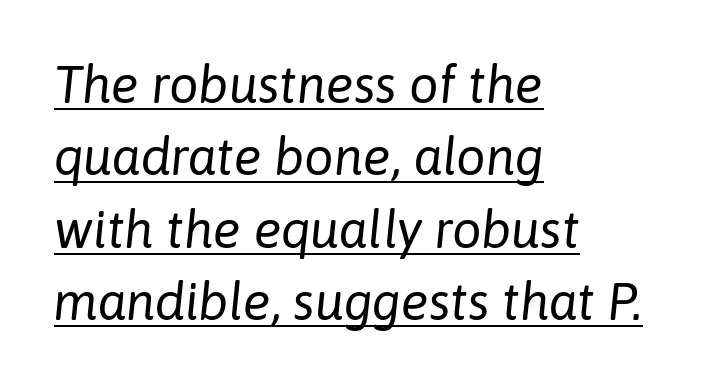
The image shows 52 px regular-weight type, italic (leaning right); set left-aligned, normal line spacing (1.39x), normal letter spacing, underlined; low stroke contrast and a medium x-height.
